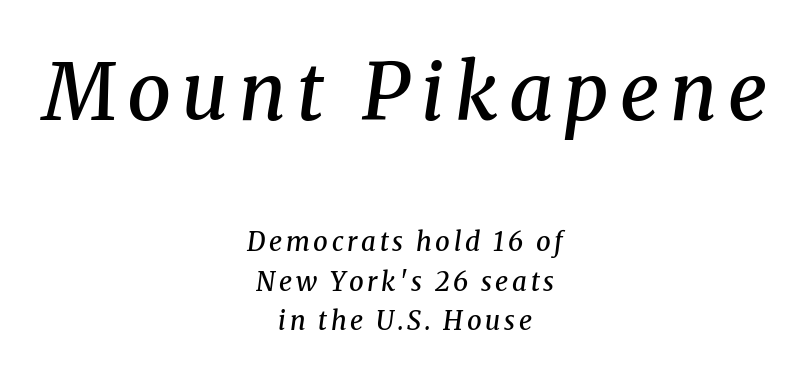
The image shows 78 px semibold serif type, italic (leaning right); set centered, normal line spacing (1.53x), not underlined; the first (top) block is 3.0x larger; medium stroke contrast and a medium x-height.
